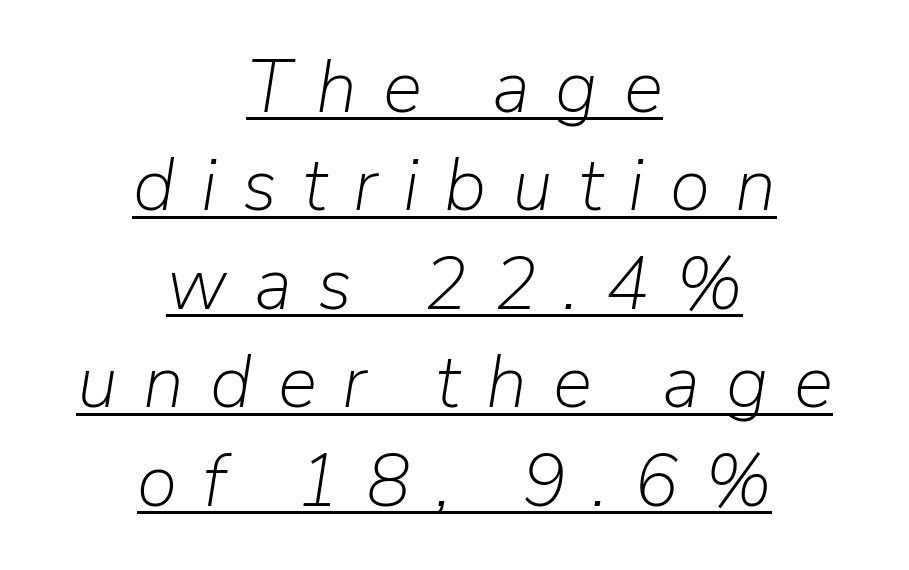
The image shows 74 px light type, italic (leaning right); set centered, normal line spacing (1.33x), unusually wide letter spacing (+0.35 em), underlined; low stroke contrast and a medium x-height.
